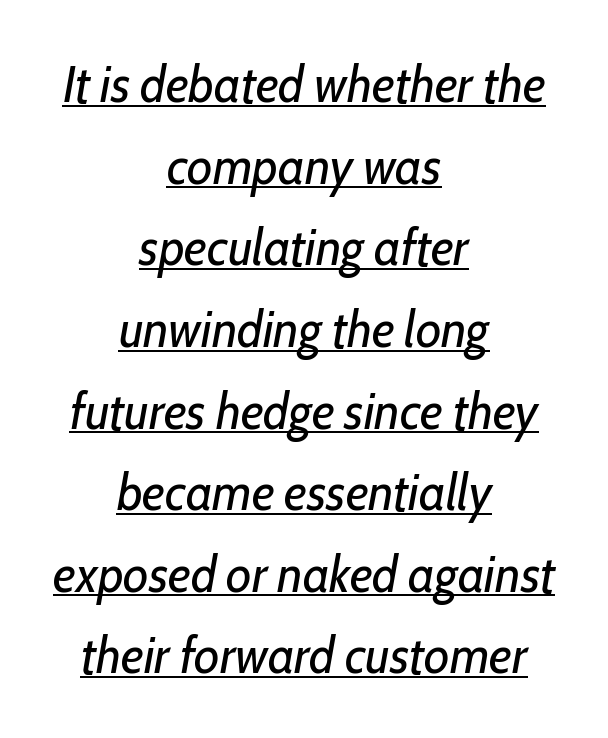
{"italic": "yes", "lean": "right", "slant_degrees": 10, "bold": "no", "weight": "regular", "width": "condensed", "stroke_contrast": "low", "x_height": "medium", "monospaced": "no", "underline": "yes", "align": "center", "line_spacing": "normal", "line_spacing_ratio": 1.57, "letter_spacing": "normal", "letter_spacing_em": 0.0, "glyph_px": 52}
